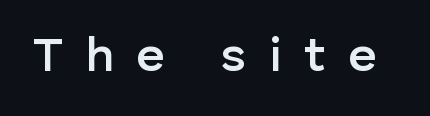
{"serif": "no", "italic": "no", "bold": "semi", "weight": "semibold", "width": "normal", "stroke_contrast": "low", "x_height": "medium", "monospaced": "no", "underline": "no", "letter_spacing": "wide", "letter_spacing_em": 0.45, "glyph_px": 49}
